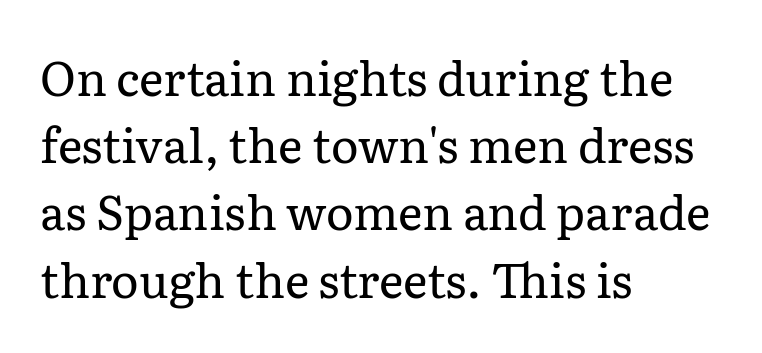
The image shows 47 px regular-weight serif type, upright; set left-aligned, normal line spacing (1.43x), normal letter spacing, not underlined; low stroke contrast and a medium x-height.
